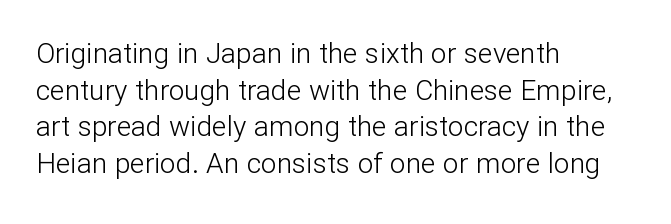
The image shows 28 px light sans-serif type, upright; set left-aligned, normal line spacing (1.31x), normal letter spacing, not underlined; low stroke contrast and a medium x-height.
